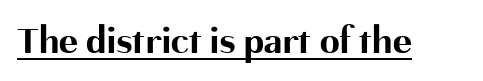
You can tell from the bare stems that sans-serif type was used. Italic? Not at all — the glyphs are vertical. The passage shown is typed in a proportional face where columns would drift. Weight check: bold — yes, fully. Tracking here is standard; glyphs follow each other at the usual distance. Students, observe the line beneath the letters — that is underlining.
